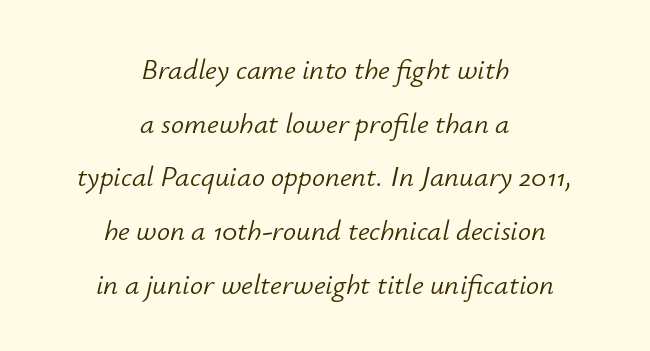
The image shows 29 px light type, italic (leaning right); set centered, line spacing 1.85x, normal letter spacing, not underlined; low stroke contrast and a small x-height.
